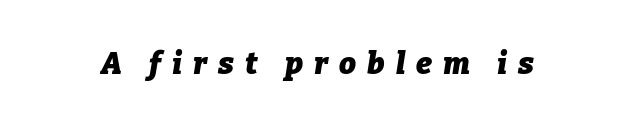
Q: Is the text bold? A: Yes.
Q: Is the text italic (slanted)? A: Yes, it leans right by about 9 degrees.
Q: Is the text underlined? A: No.
Q: Is the spacing between letters normal or unusually wide? A: Unusually wide.
Q: Width (condensed, normal, or wide)? A: Normal.
Q: Stroke contrast? A: Low.
Q: x-height? A: Medium.
Q: Monospaced? A: No.
